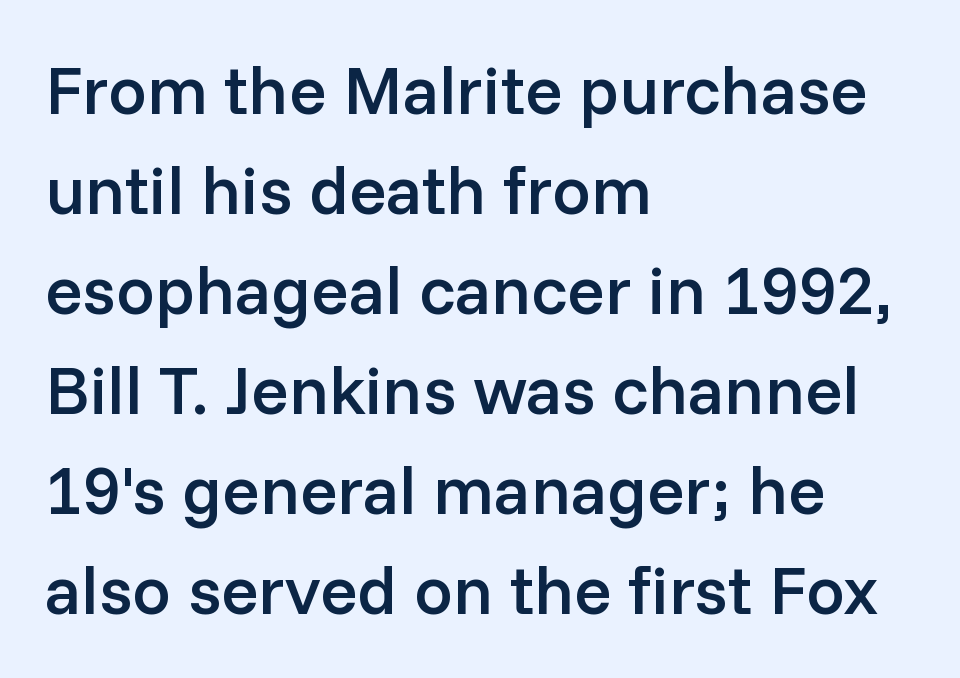
The image shows 69 px semibold sans-serif type, upright; set left-aligned, normal line spacing (1.45x), normal letter spacing, not underlined; low stroke contrast and a medium x-height.
